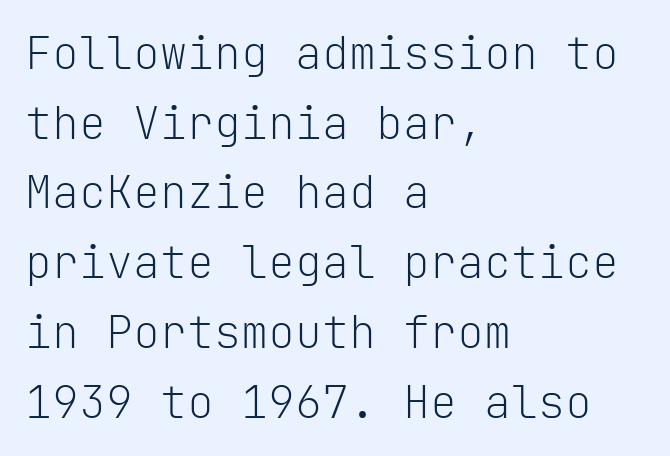
{"serif": "no", "italic": "no", "bold": "no", "weight": "light", "width": "normal", "stroke_contrast": "low", "x_height": "medium", "monospaced": "yes", "underline": "no", "align": "left", "line_spacing": "normal", "line_spacing_ratio": 1.55, "letter_spacing": "normal", "letter_spacing_em": 0.0, "glyph_px": 45}
